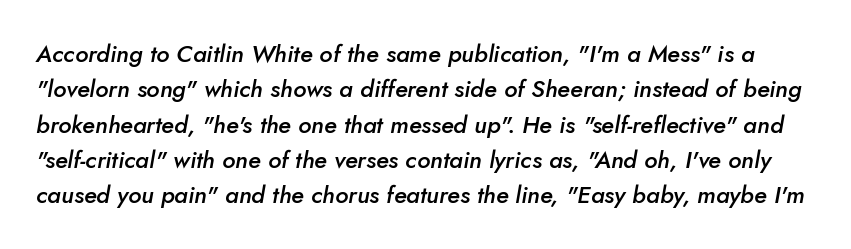
{"italic": "yes", "lean": "right", "slant_degrees": 5, "bold": "semi", "underline": "no", "line_spacing": "normal", "line_spacing_ratio": 1.47, "letter_spacing": "normal", "letter_spacing_em": 0.0, "glyph_px": 24}
